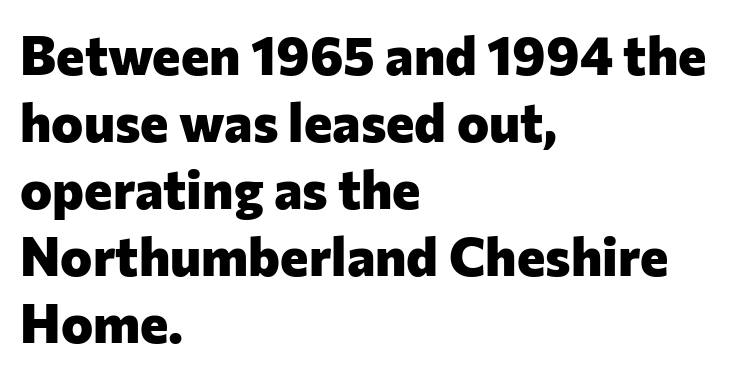
{"serif": "no", "italic": "no", "bold": "yes", "weight": "heavy", "width": "normal", "stroke_contrast": "low", "x_height": "medium", "monospaced": "no", "underline": "no", "align": "left", "line_spacing_ratio": 1.24, "letter_spacing": "normal", "letter_spacing_em": 0.0, "glyph_px": 54}
